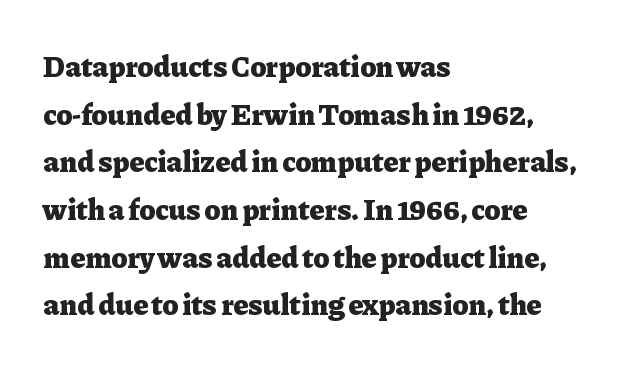
Words float on clear page, feet unadorned. Caption: bold face, heavy strokes. Does the lettering tilt? It doesn't — this is upright. Unlike a clean sans, this face finishes its strokes with serifs.
